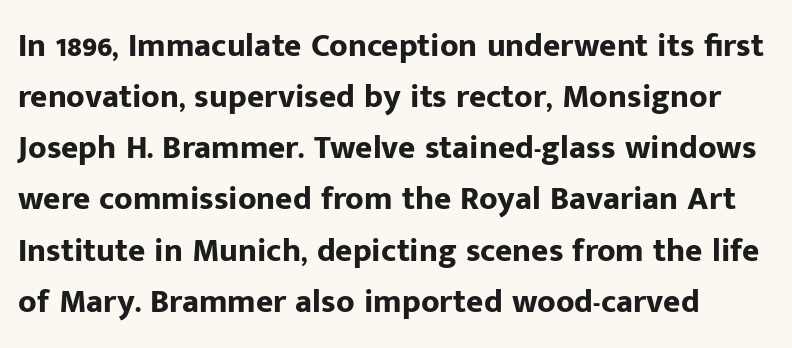
The rendering uses natural spacing where letterforms have individual widths. The space beneath each line is pristine and unruled. Is the type bold? Yes — the strokes are clearly thick and heavy. A typesetter would call this zero additional tracking. Ordinary non-slanted type is in use. Check where the strokes stop: nothing finishes them off — pure sans.
